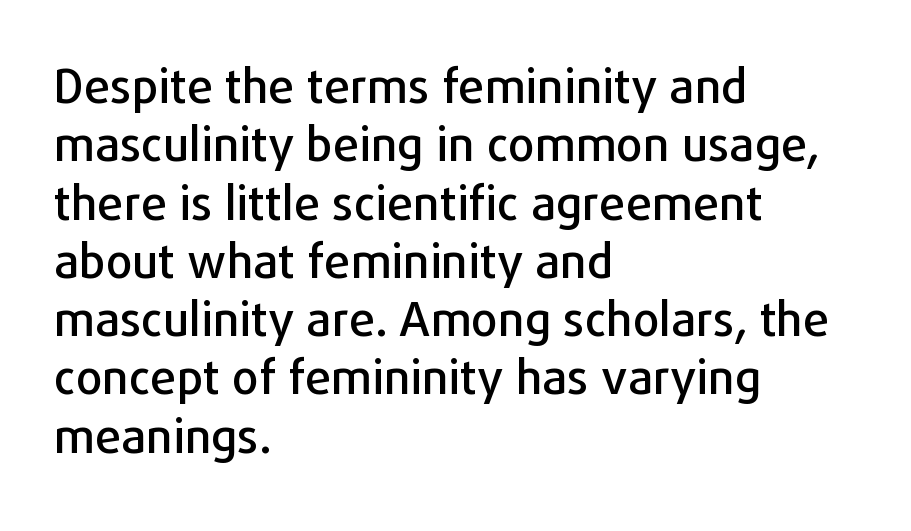
{"serif": "no", "italic": "no", "width": "normal", "stroke_contrast": "low", "x_height": "medium", "monospaced": "no", "underline": "no", "align": "left", "line_spacing_ratio": 1.24, "letter_spacing": "normal", "letter_spacing_em": 0.0, "glyph_px": 47}
